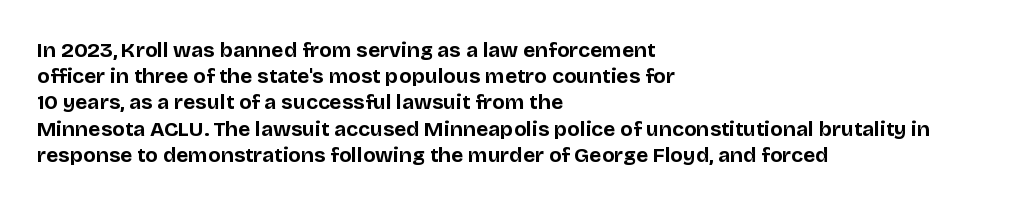
Does the weight exceed regular? Yes, all the way to bold. A typesetter would mark this as roman, not italic. The glyphs are unaccompanied by any horizontal stroke below them. Interline gaps are of average width in this sample. The horizontal fit of the characters is conventional and even.
